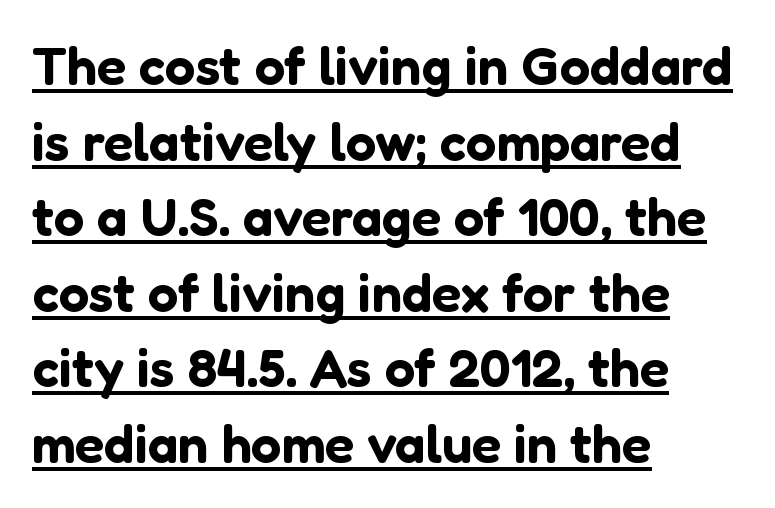
Regarding serifs, this sample does without them. Interline gaps are of average width in this sample. The compositor pushed each line to the left boundary. The words here are underlined. Proportional: the letters do not fall into vertical columns.
